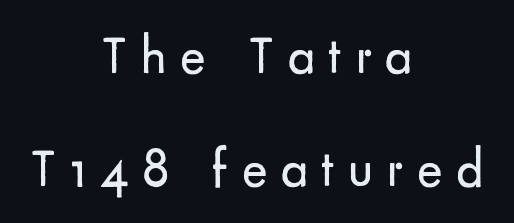
Typographically, this falls in the sans-serif category. The line texture is sparse and dotted thanks to wide tracking. Caption: face not bold, strokes unweighted. The space beneath each line is pristine and unruled. Quick note: interline space is abundant. Each letter keeps its own natural width here, so spacing adapts to shape.
